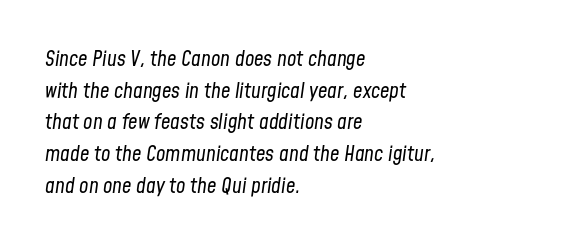
Honestly, the letter spacing is just normal — you wouldn't notice it. Leading matches the norm, producing a regular column. No letter is thick-stroked: the sample isn't bold. Posture: slanted.
